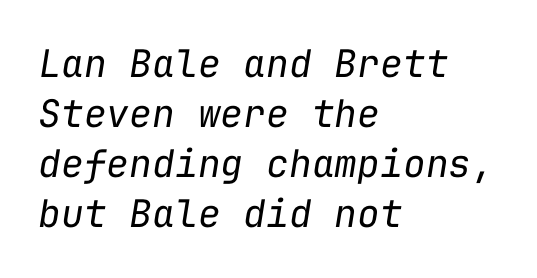
Compared with typical body copy, the letter spacing here is the same. The space between consecutive lines is moderate. A typesetter would call this monospace, since all characters share one set width. The font's italic variant was chosen for this text. The text block is weighted toward the left margin, trailing off unevenly rightward.
